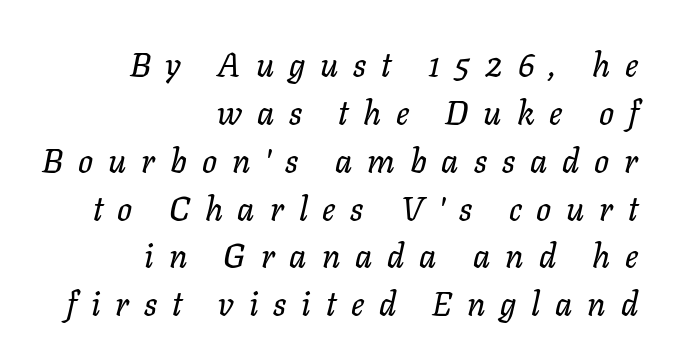
{"italic": "yes", "lean": "right", "slant_degrees": 11, "width": "normal", "stroke_contrast": "low", "x_height": "medium", "monospaced": "no", "underline": "no", "align": "right", "line_spacing": "normal", "line_spacing_ratio": 1.45, "letter_spacing": "wide", "letter_spacing_em": 0.45, "glyph_px": 33}
